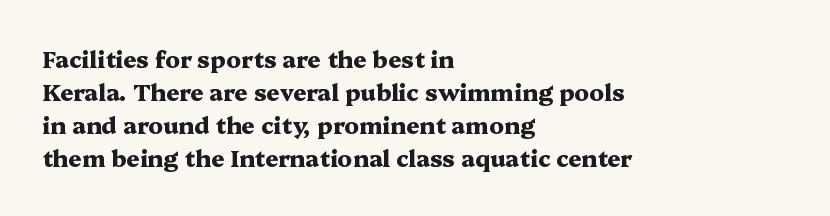
{"italic": "no", "bold": "yes", "underline": "no", "align": "left", "line_spacing": "normal", "line_spacing_ratio": 1.44, "letter_spacing": "normal", "letter_spacing_em": 0.0, "glyph_px": 23}
